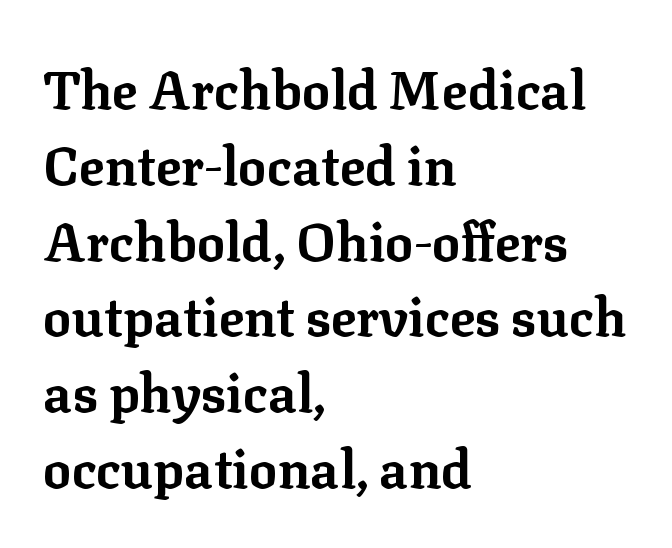
The image shows 53 px bold serif type, upright; set left-aligned, normal line spacing (1.43x), normal letter spacing, not underlined; low stroke contrast and a medium x-height.
